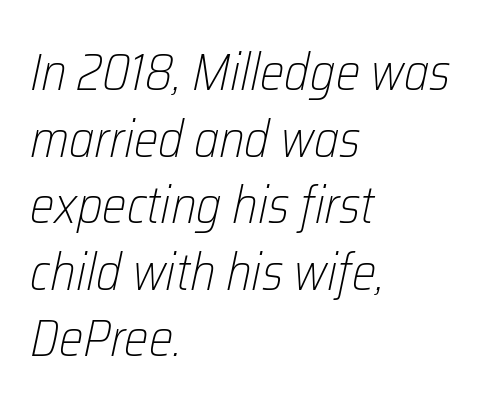
{"italic": "yes", "lean": "right", "slant_degrees": 12, "bold": "no", "weight": "light", "width": "condensed", "stroke_contrast": "low", "x_height": "medium", "monospaced": "no", "underline": "no", "align": "left", "line_spacing": "normal", "line_spacing_ratio": 1.28, "letter_spacing": "normal", "letter_spacing_em": 0.0, "glyph_px": 52}
